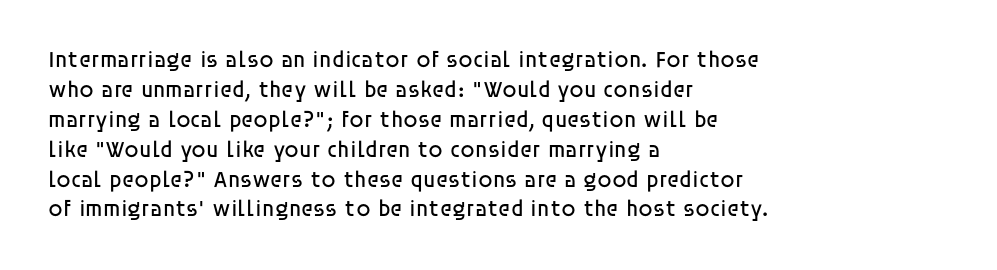
{"italic": "no", "bold": "no", "underline": "no", "align": "left", "line_spacing": "normal", "line_spacing_ratio": 1.3, "letter_spacing": "normal", "letter_spacing_em": 0.0, "glyph_px": 23}
